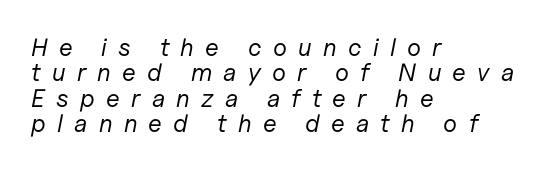
{"italic": "yes", "lean": "right", "slant_degrees": 11, "bold": "no", "underline": "no", "align": "left", "line_spacing": "tight", "line_spacing_ratio": 1.02, "letter_spacing": "wide", "letter_spacing_em": 0.45, "glyph_px": 25}
